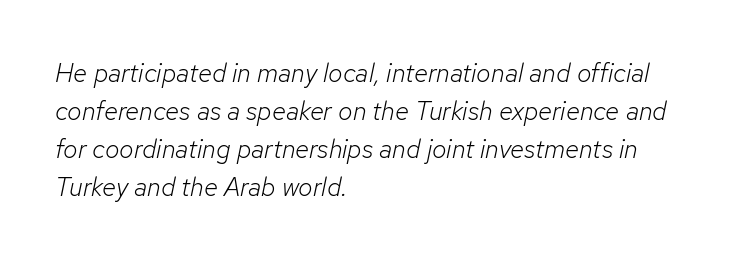
{"italic": "yes", "lean": "right", "slant_degrees": 12, "bold": "no", "underline": "no", "align": "left", "line_spacing": "normal", "line_spacing_ratio": 1.46, "letter_spacing": "normal", "letter_spacing_em": 0.0, "glyph_px": 26}
